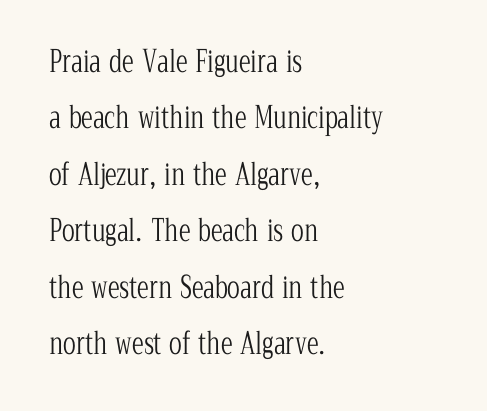
Q: Is the text bold? A: No.
Q: Is the text italic (slanted)? A: No, it is upright.
Q: Is the typeface a serif or a sans-serif typeface? A: Serif.
Q: Is the text underlined? A: No.
Q: How is the paragraph aligned? A: Left-aligned.
Q: Is the spacing between letters normal or unusually wide? A: Normal.
Q: Width (condensed, normal, or wide)? A: Condensed.
Q: Stroke contrast? A: Low.
Q: x-height? A: Medium.
Q: Monospaced? A: No.
